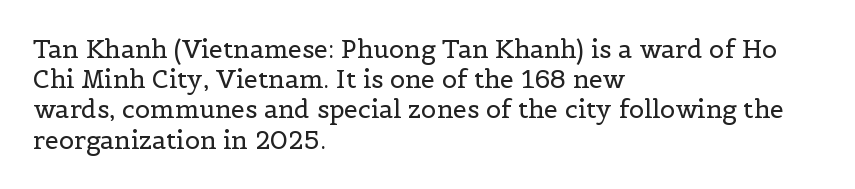
In terms of posture, this sample is upright. The rendering keeps characters at their native spacing. Caption: face not bold, strokes unweighted. The string is rendered with underlining switched off. Horizontal alignment here is leftward, the default for most running prose.
